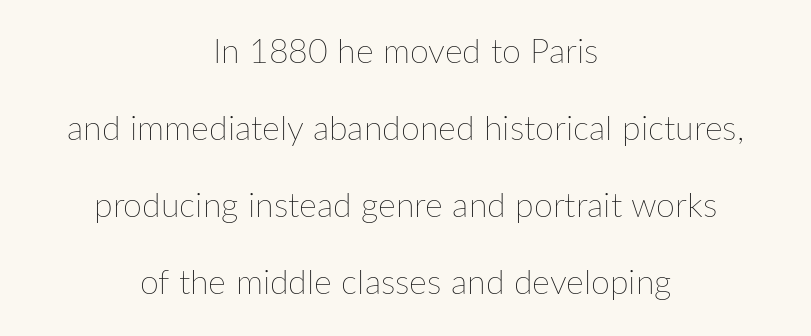
{"italic": "no", "bold": "no", "weight": "thin", "width": "normal", "stroke_contrast": "low", "x_height": "medium", "monospaced": "no", "underline": "no", "align": "center", "line_spacing": "loose", "line_spacing_ratio": 2.26, "letter_spacing": "normal", "letter_spacing_em": 0.0, "glyph_px": 34}
